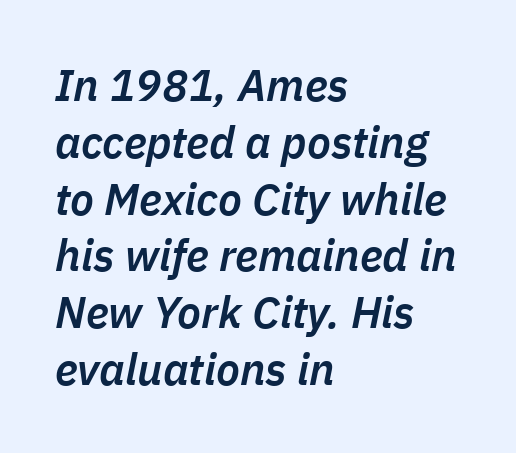
{"italic": "yes", "lean": "right", "slant_degrees": 11, "bold": "semi", "weight": "semibold", "width": "normal", "stroke_contrast": "low", "x_height": "medium", "monospaced": "no", "underline": "no", "align": "left", "line_spacing": "normal", "line_spacing_ratio": 1.29, "letter_spacing": "normal", "letter_spacing_em": 0.0, "glyph_px": 44}
